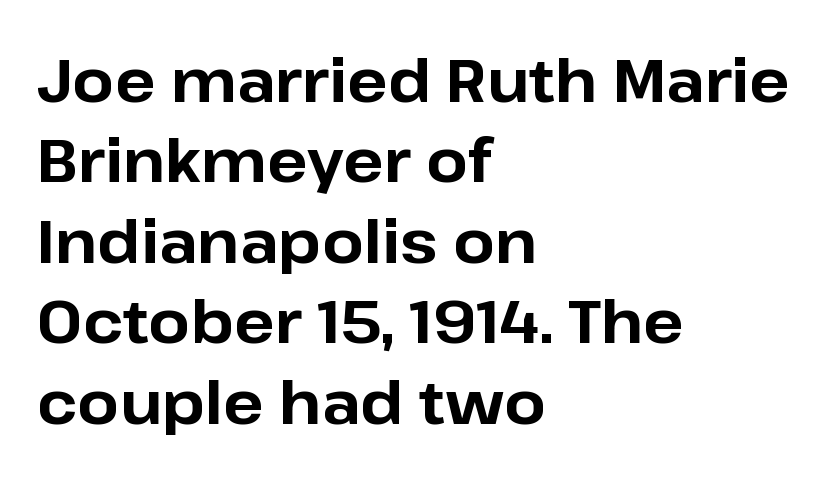
Q: Is the text bold? A: Yes.
Q: Is the text italic (slanted)? A: No, it is upright.
Q: Is the typeface a serif or a sans-serif typeface? A: Sans-serif.
Q: Is the text underlined? A: No.
Q: How is the paragraph aligned? A: Left-aligned.
Q: Is the spacing between letters normal or unusually wide? A: Normal.
Q: Is the spacing between lines tight, normal or loose? A: Normal.
Q: Width (condensed, normal, or wide)? A: Normal.
Q: Stroke contrast? A: Low.
Q: x-height? A: Medium.
Q: Monospaced? A: No.
